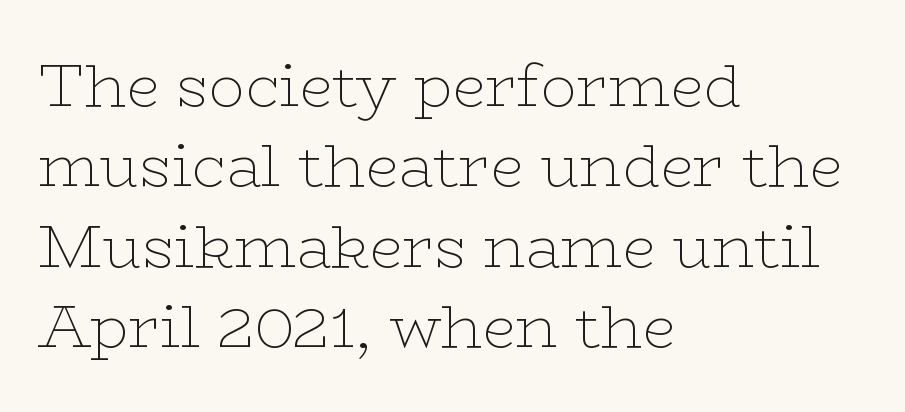
Q: Is the text bold? A: No.
Q: Is the text italic (slanted)? A: No, it is upright.
Q: Is the typeface a serif or a sans-serif typeface? A: Serif.
Q: Is the text underlined? A: No.
Q: How is the paragraph aligned? A: Left-aligned.
Q: Is the spacing between letters normal or unusually wide? A: Normal.
Q: Is the spacing between lines tight, normal or loose? A: Normal.
Q: Width (condensed, normal, or wide)? A: Wide.
Q: Stroke contrast? A: Low.
Q: x-height? A: Medium.
Q: Monospaced? A: No.
